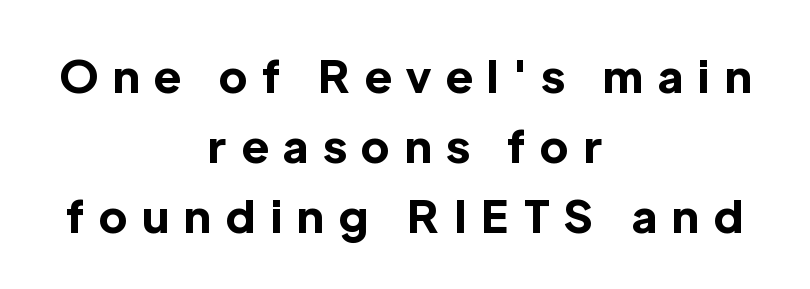
{"serif": "no", "italic": "no", "bold": "yes", "weight": "bold", "width": "normal", "x_height": "medium", "monospaced": "no", "underline": "no", "align": "center", "line_spacing": "normal", "line_spacing_ratio": 1.56, "letter_spacing": "wide", "letter_spacing_em": 0.34, "glyph_px": 45}
